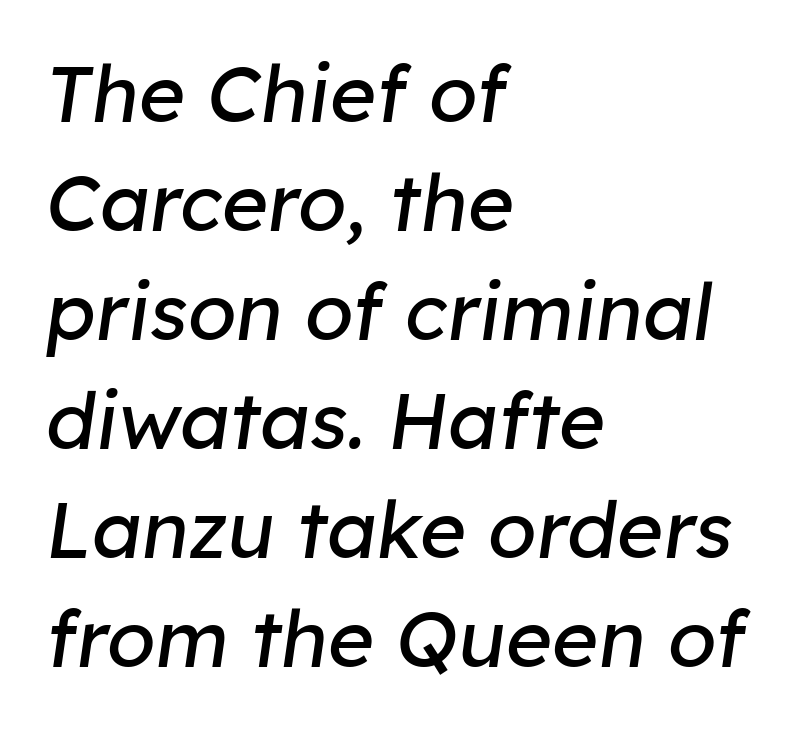
{"italic": "yes", "lean": "right", "slant_degrees": 8, "bold": "no", "weight": "regular", "width": "normal", "stroke_contrast": "low", "x_height": "medium", "monospaced": "no", "underline": "no", "align": "left", "line_spacing": "normal", "line_spacing_ratio": 1.38, "letter_spacing": "normal", "letter_spacing_em": 0.0, "glyph_px": 79}
